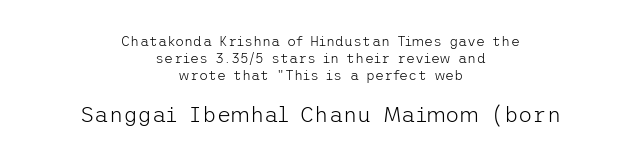
Posture: upright roman. This rendering features lettering with no underline. Is the lower block the larger one? Yes — the lower block carries the bigger type. The strokes are not fattened; the text isn't bold. Nobody touched the tracking dial on this one. Neither beginnings nor endings align; midpoints do.
